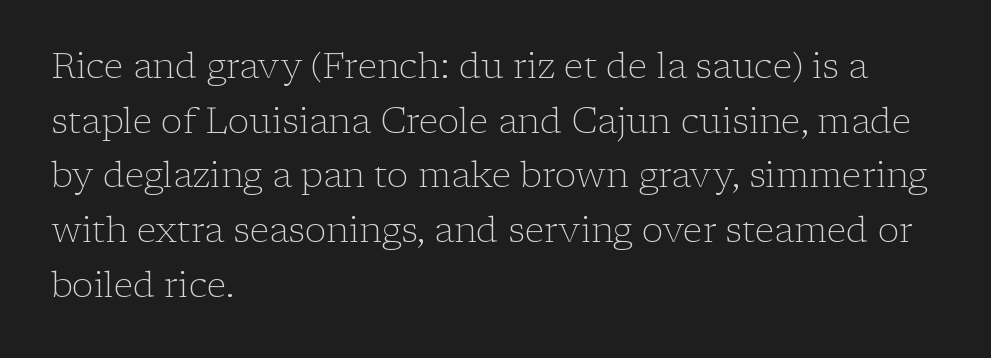
Q: Is the text bold? A: No.
Q: Is the text italic (slanted)? A: No, it is upright.
Q: Is the typeface a serif or a sans-serif typeface? A: Serif.
Q: Is the text underlined? A: No.
Q: How is the paragraph aligned? A: Left-aligned.
Q: Is the spacing between letters normal or unusually wide? A: Normal.
Q: Is the spacing between lines tight, normal or loose? A: Normal.
Q: Width (condensed, normal, or wide)? A: Normal.
Q: Stroke contrast? A: Low.
Q: x-height? A: Medium.
Q: Monospaced? A: No.
